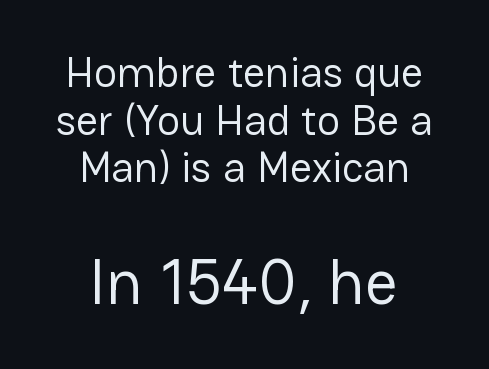
Baseline-to-baseline distance is barely more than the letter height. When letters stand straight like this, we call the style roman or upright. The emphasis by scale lands on block number two, below. The letters advance in unequal steps, a hallmark of proportional type. No word sits above an underline.
